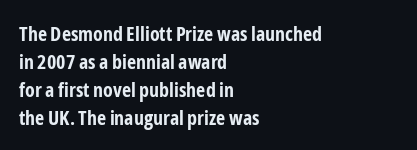
Q: Is the text bold? A: Yes.
Q: Is the text italic (slanted)? A: No, it is upright.
Q: Is the text underlined? A: No.
Q: How is the paragraph aligned? A: Left-aligned.
Q: Is the spacing between letters normal or unusually wide? A: Normal.
Q: Is the spacing between lines tight, normal or loose? A: Normal.
